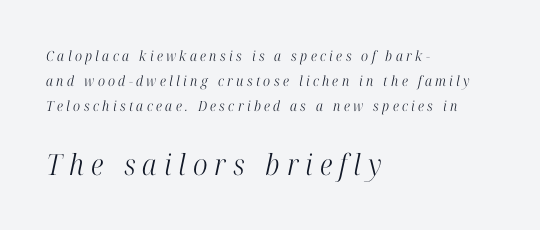
The letters carry serifs — small finishing strokes at the ends of their stems. A student would call this left alignment; a typographer would say flush left, rag right. You get the small type first, then a jump to larger type. The space directly below the letters is spotless.
